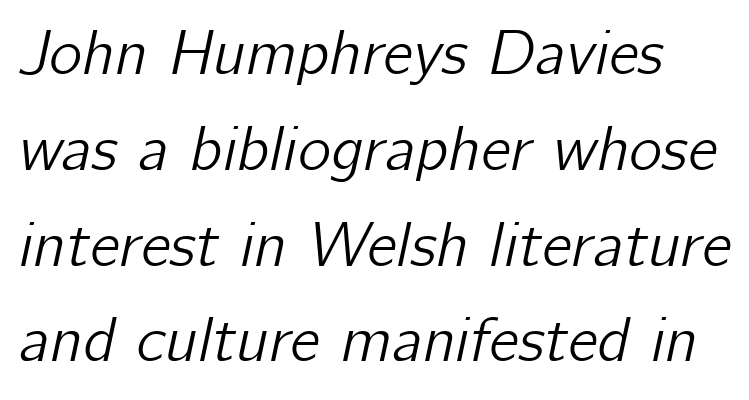
Designer's note — italics engaged. Reading down the block, your eye returns to a fixed left position each line. Think of a printed novel: that variable character pitch is what you see here. The leading is moderate, giving the passage an even texture. The type is set solid horizontally, with unmodified tracking. Rule under the text: the space is simply empty.
